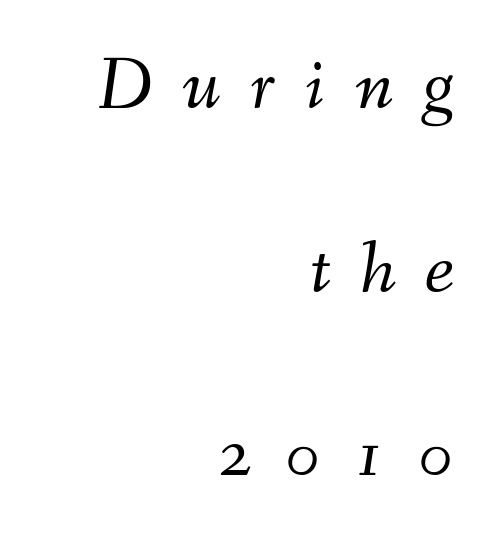
Horizontal alignment here is rightward, an uncommon choice for prose. Widely set lines give the paragraph a tall, airy silhouette. No letter is thick-stroked: the sample isn't bold. Beneath every word, the page is bare. Here the designer chose a conventional face with non-uniform glyph widths. The passage shown leans; its letterforms are oblique.
